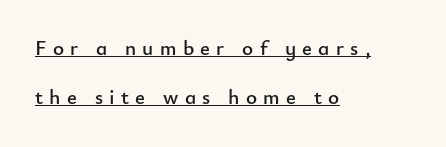
{"italic": "no", "underline": "yes", "align": "left", "line_spacing": "loose", "line_spacing_ratio": 2.35, "letter_spacing": "wide", "letter_spacing_em": 0.3, "glyph_px": 21}
